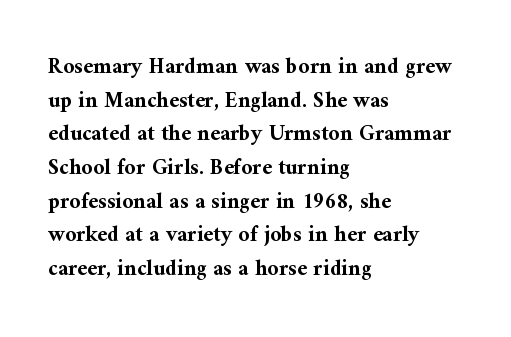
Q: Is the text bold? A: Yes.
Q: Is the text italic (slanted)? A: No, it is upright.
Q: Is the text underlined? A: No.
Q: How is the paragraph aligned? A: Left-aligned.
Q: Is the spacing between letters normal or unusually wide? A: Normal.
Q: Is the spacing between lines tight, normal or loose? A: Normal.
